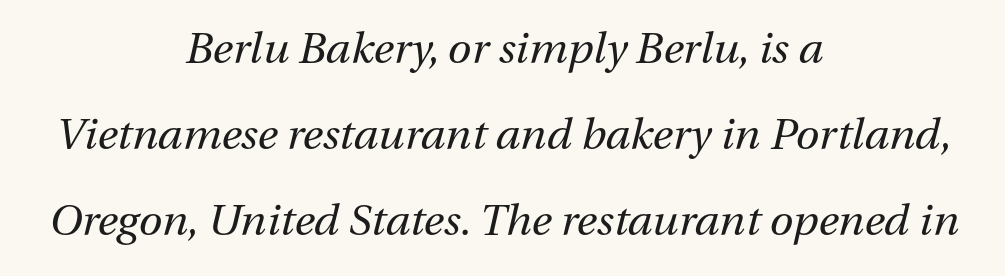
The image shows 43 px regular-weight type, italic (leaning right); set centered, loose line spacing (2.0x), normal letter spacing, not underlined; medium stroke contrast and a medium x-height.
